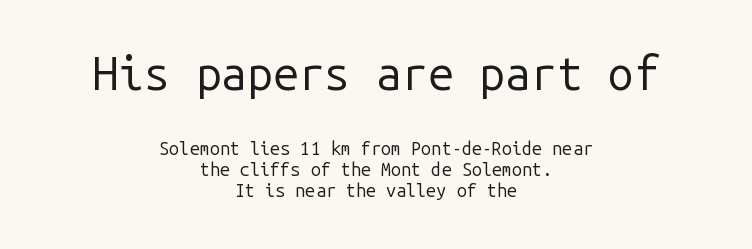
{"serif": "no", "italic": "no", "bold": "no", "weight": "regular", "width": "normal", "stroke_contrast": "low", "x_height": "medium", "monospaced": "yes", "underline": "no", "align": "center", "line_spacing_ratio": 1.19, "letter_spacing": "normal", "letter_spacing_em": 0.0, "larger_block": "first", "size_ratio": 2.56, "glyph_px": 46}
